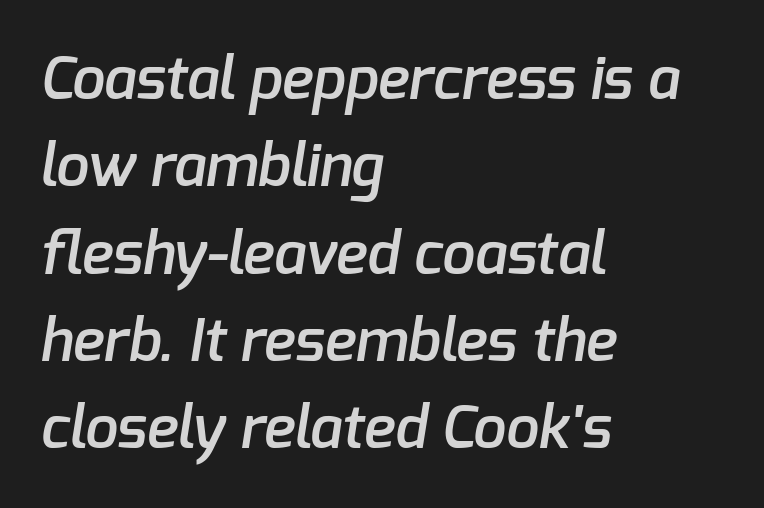
Q: Is the text bold? A: Semi-bold.
Q: Is the typeface a serif or a sans-serif typeface? A: Sans-serif.
Q: Is the text underlined? A: No.
Q: How is the paragraph aligned? A: Left-aligned.
Q: Is the spacing between letters normal or unusually wide? A: Normal.
Q: Is the spacing between lines tight, normal or loose? A: Normal.
Q: Width (condensed, normal, or wide)? A: Normal.
Q: Stroke contrast? A: Low.
Q: x-height? A: Medium.
Q: Monospaced? A: No.
